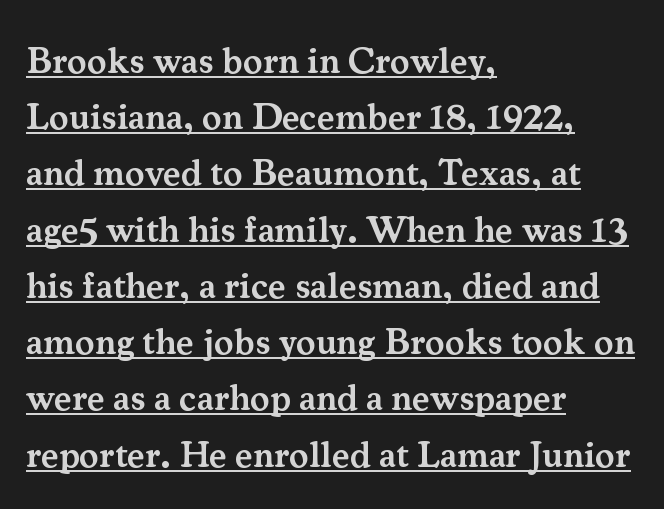
The image shows 37 px semibold serif type, upright; set left-aligned, normal line spacing (1.52x), normal letter spacing, underlined; medium stroke contrast and a small x-height.
